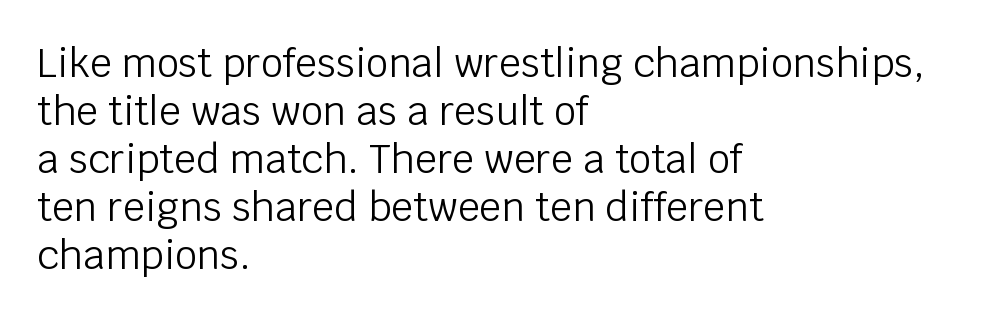
{"serif": "no", "italic": "no", "bold": "no", "weight": "light", "width": "normal", "stroke_contrast": "low", "x_height": "large", "monospaced": "no", "underline": "no", "align": "left", "line_spacing_ratio": 1.23, "letter_spacing": "normal", "letter_spacing_em": 0.0, "glyph_px": 39}
